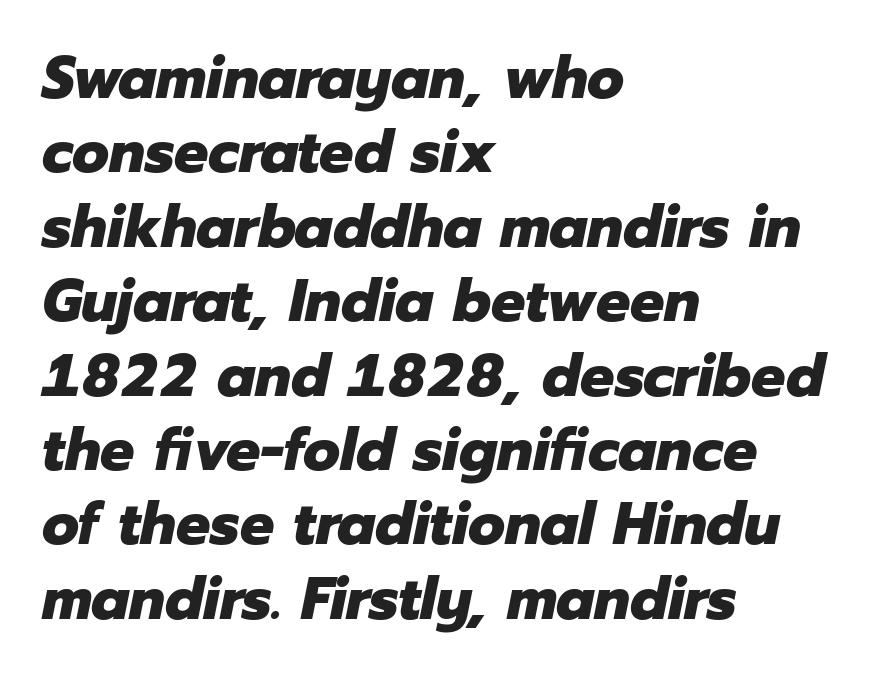
Summary of weight: heavy, a full bold. In terms of letterspacing, this is plain default setting. Honestly, there is no underline to notice here at all. Slant detected: the letters are inclined. Teacher's note: observe the even left margin — that is flush-left alignment.
